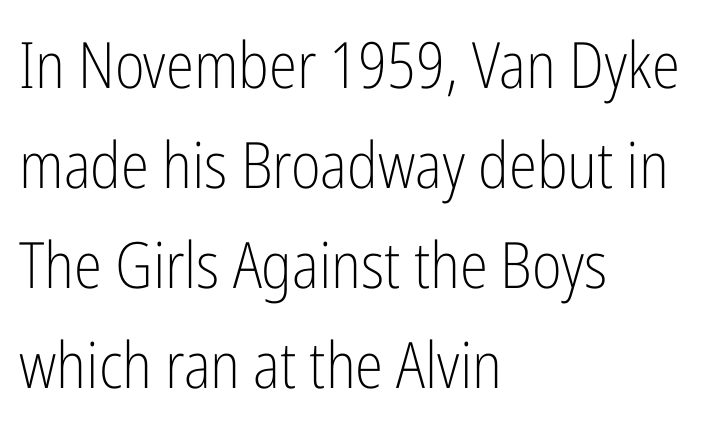
Q: Is the text bold? A: No.
Q: Is the text italic (slanted)? A: No, it is upright.
Q: Is the typeface a serif or a sans-serif typeface? A: Sans-serif.
Q: Is the text underlined? A: No.
Q: How is the paragraph aligned? A: Left-aligned.
Q: Is the spacing between letters normal or unusually wide? A: Normal.
Q: Is the spacing between lines tight, normal or loose? A: Normal.
Q: Width (condensed, normal, or wide)? A: Condensed.
Q: Stroke contrast? A: Low.
Q: x-height? A: Medium.
Q: Monospaced? A: No.
